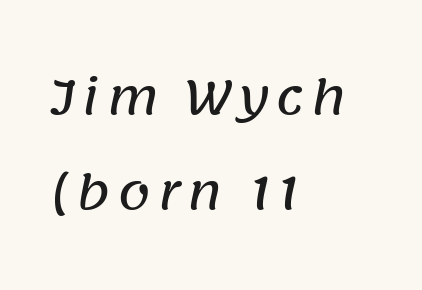
The image shows 47 px sans-serif type; set left-aligned, loose line spacing (2.02x), not underlined; low stroke contrast and a large x-height.
